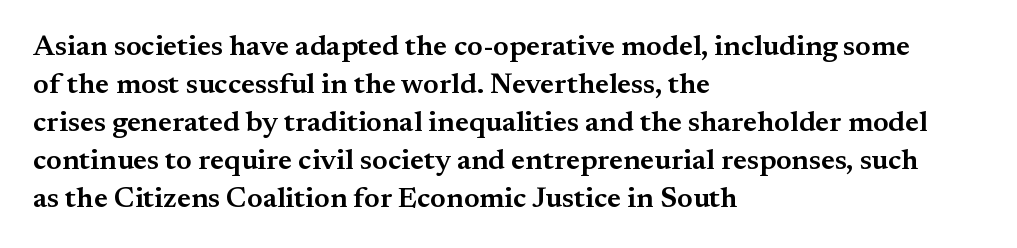
The image shows 29 px semibold serif type, upright; set left-aligned, normal line spacing (1.31x), normal letter spacing, not underlined; medium stroke contrast and a small x-height.
